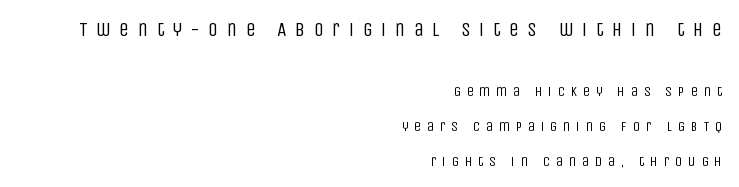
Large over small — that's the arrangement of the two blocks here. The tracking reads as deliberately expanded to a designer's eye. A roman cut, with each character standing at attention. The space beneath each line is pristine and unruled. The typeface has the unassuming heft of standard copy or less. Teacher's note: observe the even right margin — that is flush-right alignment.
